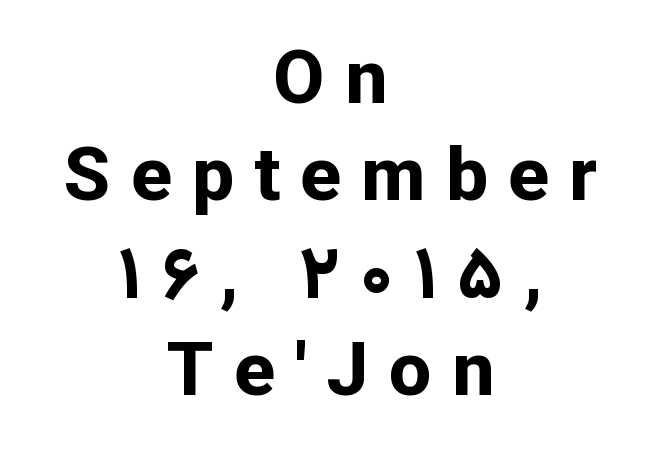
{"serif": "no", "italic": "no", "bold": "yes", "weight": "bold", "width": "normal", "stroke_contrast": "low", "x_height": "medium", "monospaced": "no", "underline": "no", "align": "center", "line_spacing": "normal", "line_spacing_ratio": 1.3, "letter_spacing": "wide", "letter_spacing_em": 0.27, "glyph_px": 75}
